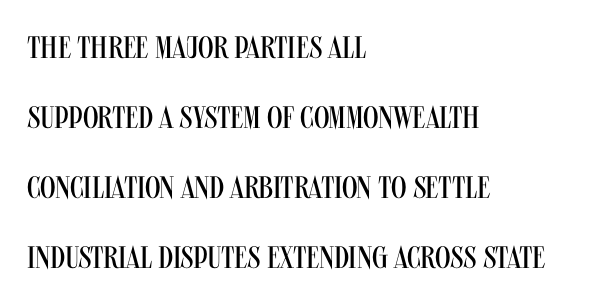
{"serif": "no", "italic": "no", "bold": "no", "weight": "regular", "width": "condensed", "stroke_contrast": "medium", "x_height": "large", "monospaced": "no", "underline": "no", "align": "left", "line_spacing": "loose", "line_spacing_ratio": 2.26, "letter_spacing": "normal", "letter_spacing_em": 0.0, "glyph_px": 31}
